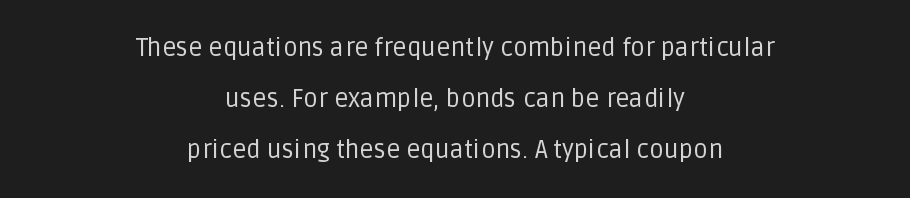
Q: Is the text bold? A: No.
Q: Is the text italic (slanted)? A: No, it is upright.
Q: Is the text underlined? A: No.
Q: How is the paragraph aligned? A: Centered.
Q: Is the spacing between letters normal or unusually wide? A: Normal.
Q: Is the spacing between lines tight, normal or loose? A: Loose.
